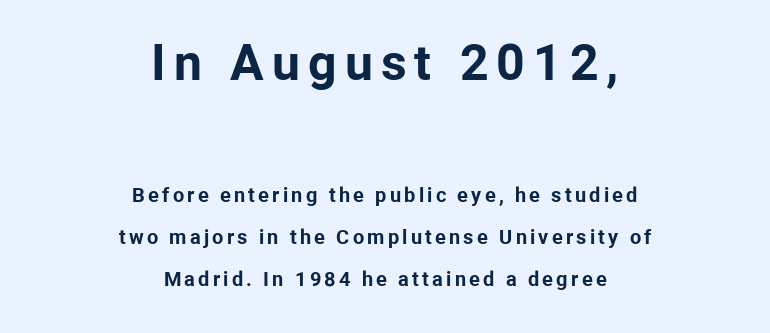
The image shows 50 px bold sans-serif type, upright; set centered, loose line spacing (2.1x), not underlined; the first (top) block is 2.5x larger; low stroke contrast and a medium x-height.
